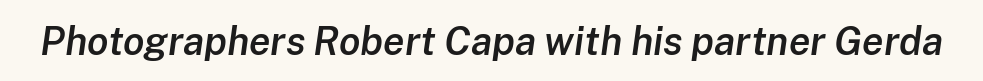
Looking at the ascenders, they clearly lean. Honestly, the letter spacing is just normal — you wouldn't notice it. This is moderately heavy type, rendered in semibold. A bare baseline throughout the passage.
